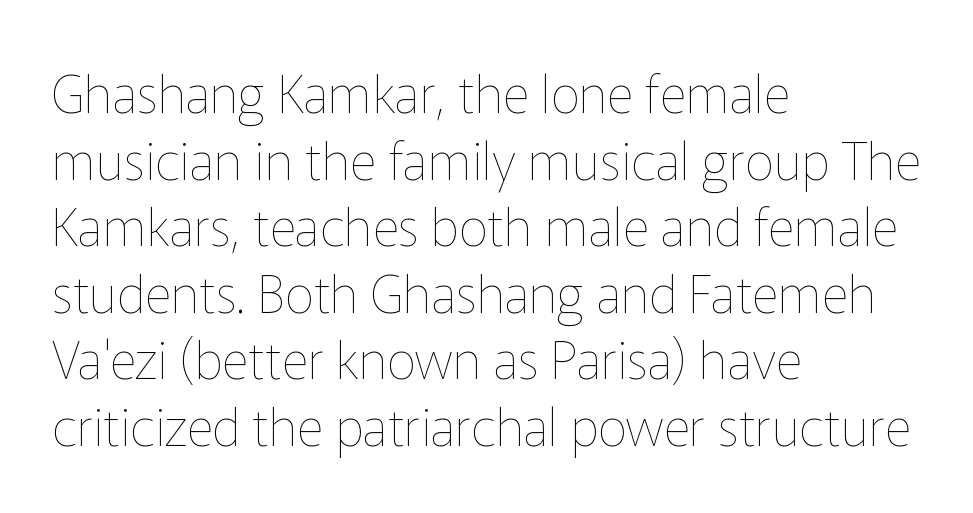
Posture: upright roman. Baseline-to-baseline distance is the conventional proportion of letter height. Weight class: somewhere from thin through regular. No extra tracking has been applied to these lines.
